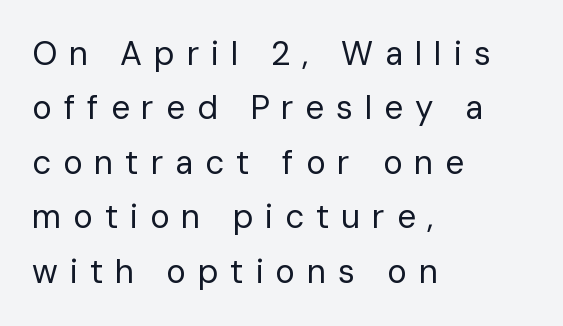
The image shows 33 px regular-weight sans-serif type, upright; set left-aligned, normal line spacing (1.65x), unusually wide letter spacing (+0.36 em), not underlined; low stroke contrast and a medium x-height.
